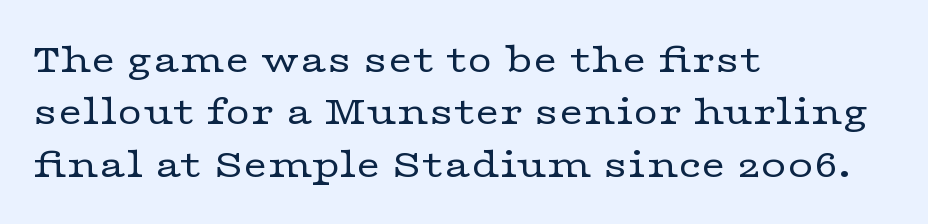
{"serif": "yes", "italic": "no", "bold": "no", "weight": "regular", "width": "wide", "stroke_contrast": "low", "x_height": "medium", "monospaced": "no", "underline": "no", "align": "left", "line_spacing_ratio": 1.22, "letter_spacing": "normal", "letter_spacing_em": 0.0, "glyph_px": 43}
